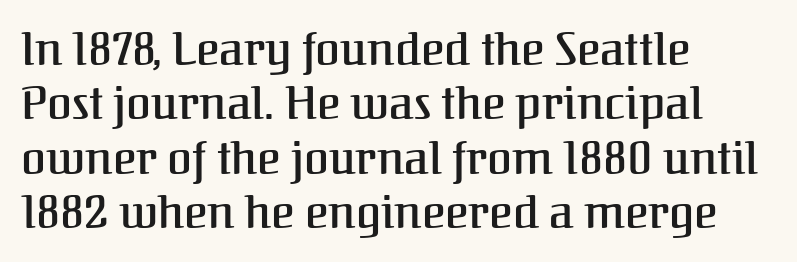
Q: Is the text italic (slanted)? A: No, it is upright.
Q: Is the typeface a serif or a sans-serif typeface? A: Serif.
Q: Is the text underlined? A: No.
Q: How is the paragraph aligned? A: Left-aligned.
Q: Is the spacing between letters normal or unusually wide? A: Normal.
Q: Width (condensed, normal, or wide)? A: Normal.
Q: Stroke contrast? A: Medium.
Q: x-height? A: Medium.
Q: Monospaced? A: No.
